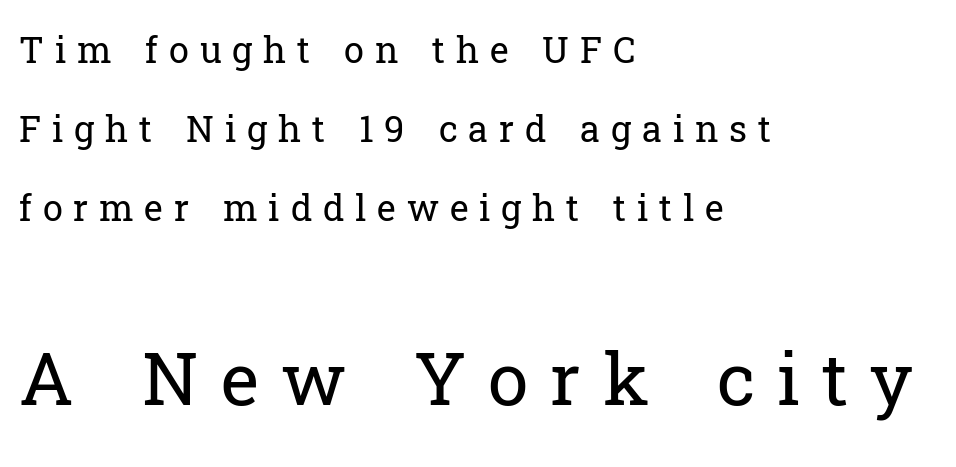
Q: Is the text bold? A: No.
Q: Is the text italic (slanted)? A: No, it is upright.
Q: Is the typeface a serif or a sans-serif typeface? A: Serif.
Q: Is the text underlined? A: No.
Q: How is the paragraph aligned? A: Left-aligned.
Q: Is the spacing between letters normal or unusually wide? A: Unusually wide.
Q: Is the spacing between lines tight, normal or loose? A: Loose.
Q: Which block of text is set in a larger size, the first (top) or the second (bottom)? A: The second (bottom) one.
Q: Width (condensed, normal, or wide)? A: Normal.
Q: Stroke contrast? A: Low.
Q: x-height? A: Medium.
Q: Monospaced? A: No.
